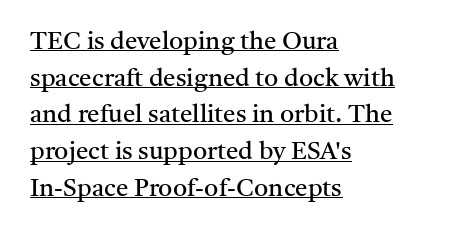
{"italic": "no", "bold": "no", "underline": "yes", "align": "left", "line_spacing": "normal", "line_spacing_ratio": 1.47, "letter_spacing": "normal", "letter_spacing_em": 0.0, "glyph_px": 25}
